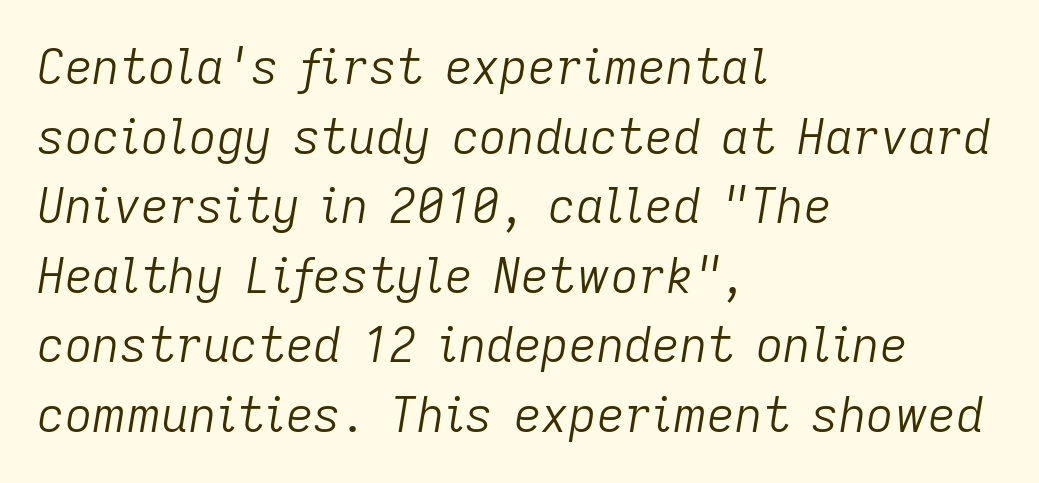
The image shows 48 px light type, italic (leaning right); set left-aligned, normal line spacing (1.45x), normal letter spacing, not underlined; low stroke contrast and a medium x-height.
